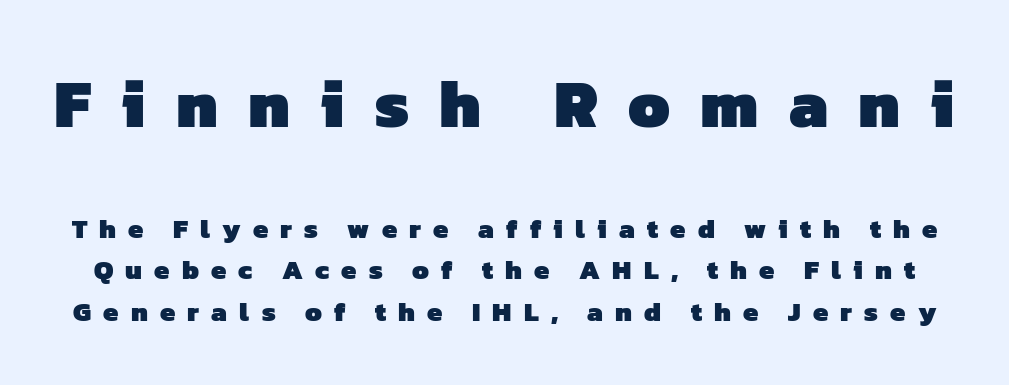
Weight check: bold — yes, fully. This is sans-serif lettering, the kind often seen on screens and signage. The rendering shrinks the type as you move from the upper chunk to the lower. The rendering uses a moderate line-height, typical for paragraphs.
